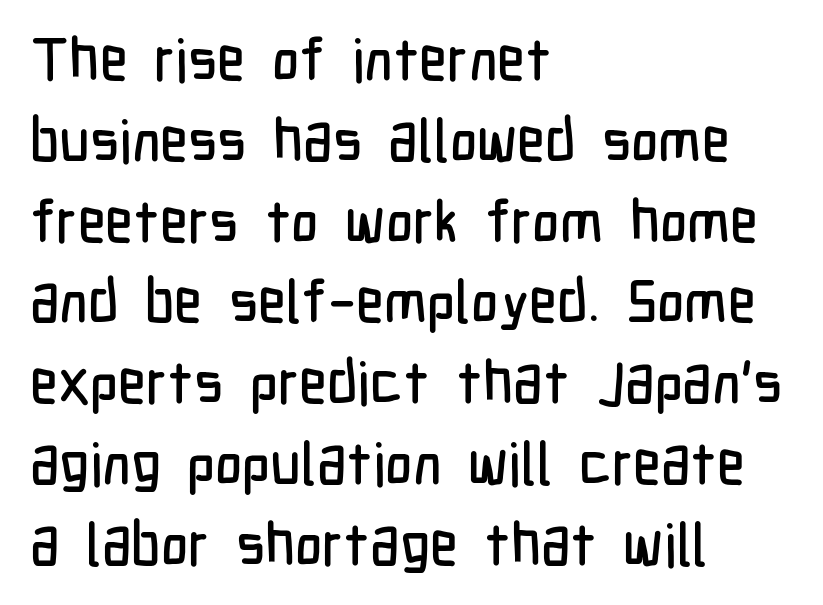
{"serif": "no", "italic": "no", "width": "condensed", "stroke_contrast": "low", "x_height": "medium", "monospaced": "no", "underline": "no", "align": "left", "line_spacing": "normal", "line_spacing_ratio": 1.37, "letter_spacing": "normal", "letter_spacing_em": 0.0, "glyph_px": 59}
